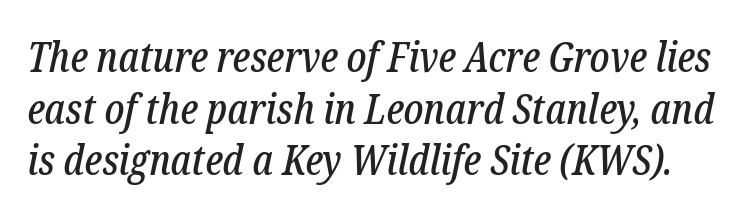
{"serif": "yes", "italic": "yes", "lean": "right", "slant_degrees": 12, "width": "condensed", "stroke_contrast": "low", "x_height": "medium", "monospaced": "no", "underline": "no", "line_spacing_ratio": 1.23, "letter_spacing": "normal", "letter_spacing_em": 0.0, "glyph_px": 42}
